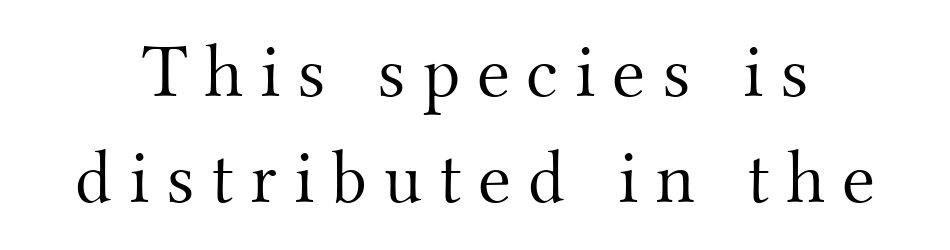
Q: Is the text bold? A: No.
Q: Is the text italic (slanted)? A: No, it is upright.
Q: Is the typeface a serif or a sans-serif typeface? A: Serif.
Q: Is the text underlined? A: No.
Q: Is the spacing between letters normal or unusually wide? A: Unusually wide.
Q: Is the spacing between lines tight, normal or loose? A: Normal.
Q: Width (condensed, normal, or wide)? A: Normal.
Q: Stroke contrast? A: Medium.
Q: x-height? A: Small.
Q: Monospaced? A: No.
